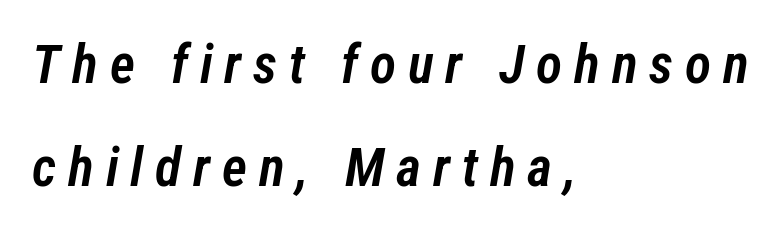
Honestly, there is no underline to notice here at all. Each letter keeps its own natural width here, so spacing adapts to shape. Short note: letters widely spaced. Loosely led — the rows are spread out.
